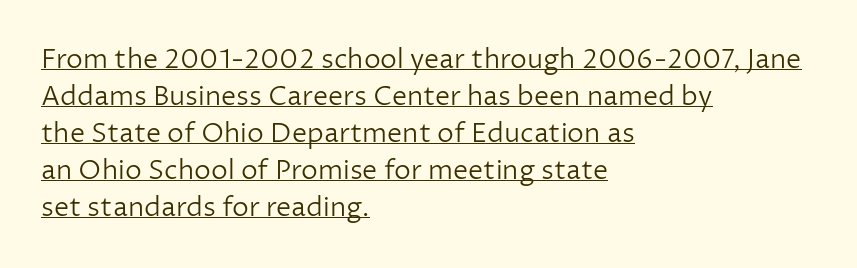
{"italic": "no", "bold": "no", "underline": "yes", "align": "left", "line_spacing": "normal", "line_spacing_ratio": 1.37, "letter_spacing": "normal", "letter_spacing_em": 0.0, "glyph_px": 27}
